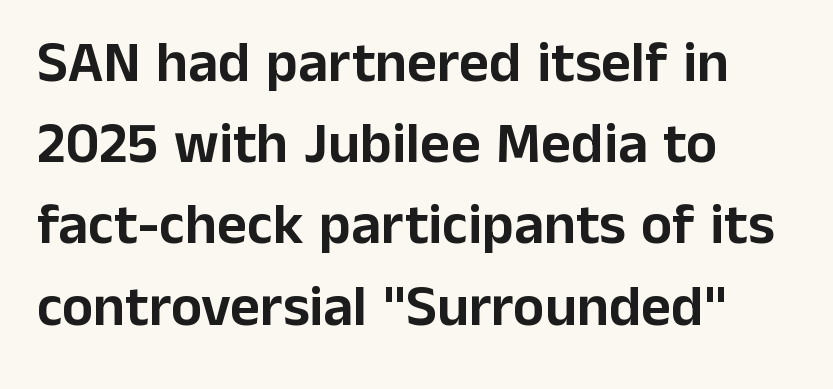
{"serif": "no", "italic": "no", "width": "normal", "stroke_contrast": "low", "x_height": "medium", "monospaced": "no", "underline": "no", "align": "left", "line_spacing": "normal", "line_spacing_ratio": 1.4, "letter_spacing": "normal", "letter_spacing_em": 0.0, "glyph_px": 58}
